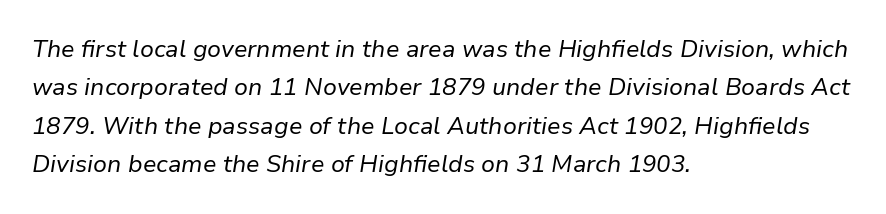
{"italic": "yes", "lean": "right", "slant_degrees": 9, "bold": "no", "underline": "no", "align": "left", "line_spacing": "normal", "line_spacing_ratio": 1.6, "letter_spacing": "normal", "letter_spacing_em": 0.0, "glyph_px": 24}
